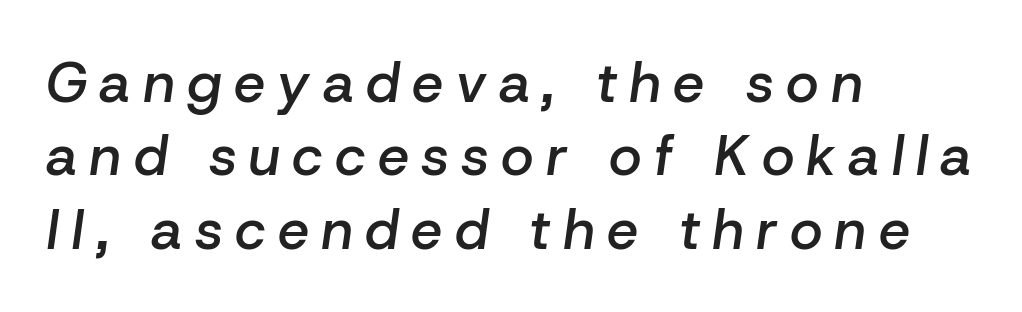
Where is the straight margin? On the left. Posture: slanted. The foot of each line stays bare and open. A normal amount of white space separates one row of letters from the next.
